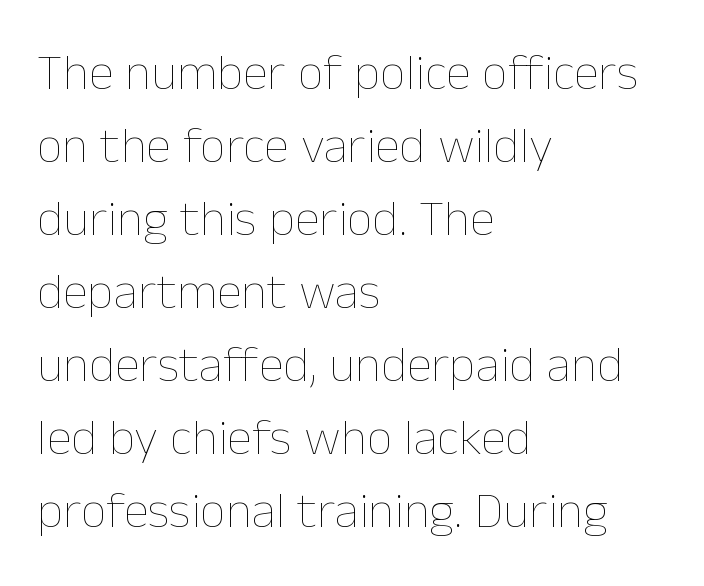
The image shows 51 px thin type, upright; set left-aligned, normal line spacing (1.43x), normal letter spacing, not underlined; low stroke contrast and a medium x-height.
